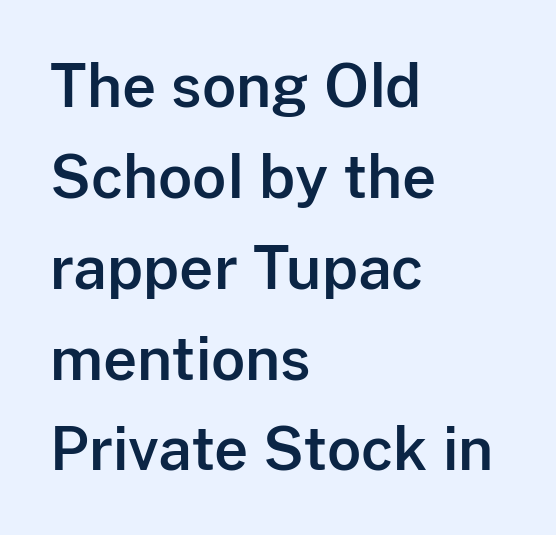
Q: Is the text italic (slanted)? A: No, it is upright.
Q: Is the typeface a serif or a sans-serif typeface? A: Sans-serif.
Q: Is the text underlined? A: No.
Q: How is the paragraph aligned? A: Left-aligned.
Q: Is the spacing between letters normal or unusually wide? A: Normal.
Q: Is the spacing between lines tight, normal or loose? A: Normal.
Q: Width (condensed, normal, or wide)? A: Normal.
Q: Stroke contrast? A: Low.
Q: x-height? A: Medium.
Q: Monospaced? A: No.
